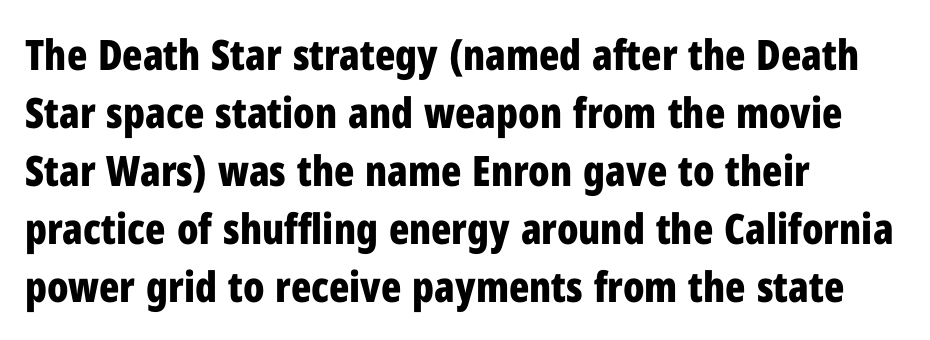
Q: Is the text bold? A: Yes.
Q: Is the text italic (slanted)? A: No, it is upright.
Q: Is the typeface a serif or a sans-serif typeface? A: Sans-serif.
Q: Is the text underlined? A: No.
Q: How is the paragraph aligned? A: Left-aligned.
Q: Is the spacing between letters normal or unusually wide? A: Normal.
Q: Is the spacing between lines tight, normal or loose? A: Normal.
Q: Width (condensed, normal, or wide)? A: Condensed.
Q: Stroke contrast? A: Low.
Q: x-height? A: Medium.
Q: Monospaced? A: No.
